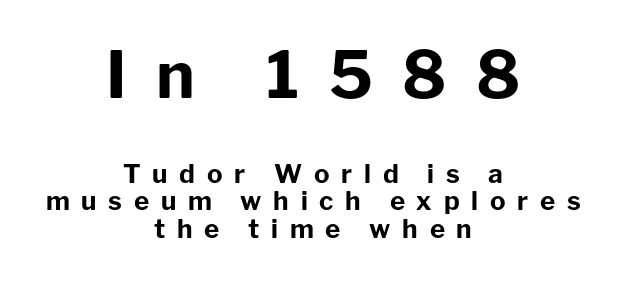
The image shows 65 px bold sans-serif type, upright; set centered, tight line spacing (1.07x), unusually wide letter spacing (+0.45 em), not underlined; the first (top) block is 2.5x larger; low stroke contrast and a medium x-height.
